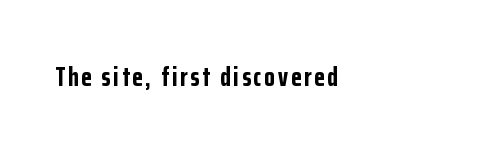
Q: Is the text bold? A: Yes.
Q: Is the text italic (slanted)? A: No, it is upright.
Q: Is the text underlined? A: No.
